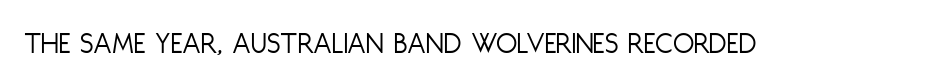
{"serif": "no", "italic": "no", "bold": "no", "weight": "light", "width": "condensed", "stroke_contrast": "low", "x_height": "large", "monospaced": "no", "underline": "no", "letter_spacing": "normal", "letter_spacing_em": 0.0, "glyph_px": 31}
